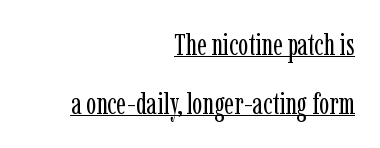
In CSS terms this would be text-align: right. The leading is generous, giving the passage an open texture. Emphasis is given by a line drawn under the lettering. This reads as an unemphasized weight, regular at the heaviest. Is there any slant? The stems are plumb. The passage shown has conventional tracking throughout.
